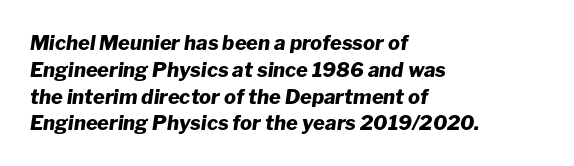
The image shows 20 px bold type, italic (leaning right); set left-aligned, normal line spacing (1.34x), normal letter spacing, not underlined.
